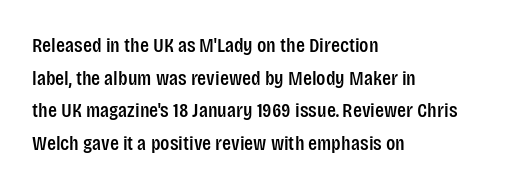
{"italic": "no", "underline": "no", "align": "left", "line_spacing": "normal", "line_spacing_ratio": 1.55, "letter_spacing": "normal", "letter_spacing_em": 0.0, "glyph_px": 21}
